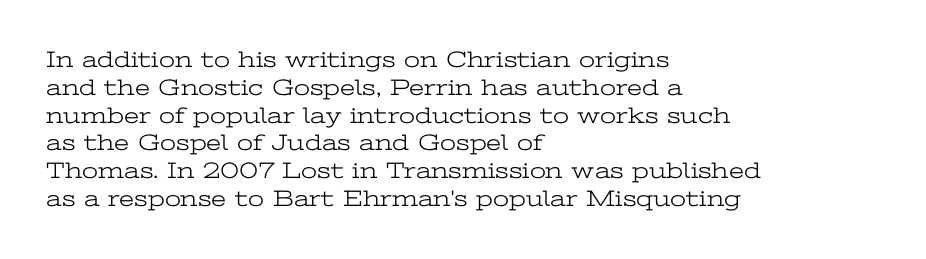
Q: Is the text bold? A: No.
Q: Is the text italic (slanted)? A: No, it is upright.
Q: Is the text underlined? A: No.
Q: How is the paragraph aligned? A: Left-aligned.
Q: Is the spacing between letters normal or unusually wide? A: Normal.
